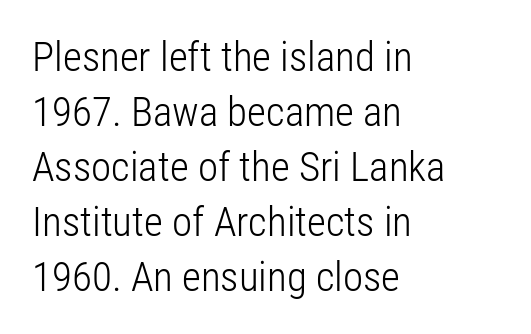
{"serif": "no", "italic": "no", "bold": "no", "weight": "light", "width": "condensed", "stroke_contrast": "low", "x_height": "medium", "monospaced": "no", "underline": "no", "align": "left", "line_spacing": "normal", "line_spacing_ratio": 1.34, "letter_spacing": "normal", "letter_spacing_em": 0.0, "glyph_px": 41}
